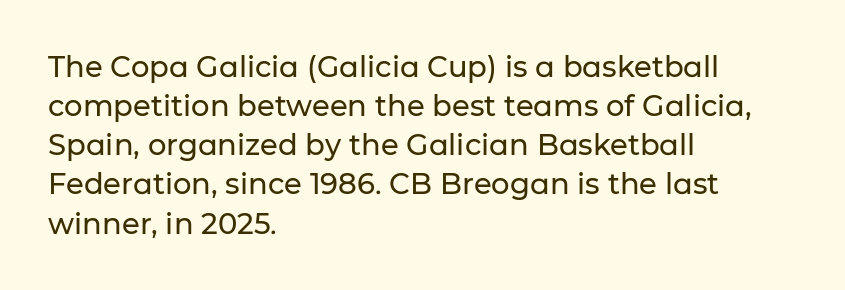
{"serif": "no", "italic": "no", "width": "normal", "stroke_contrast": "low", "x_height": "medium", "monospaced": "no", "underline": "no", "align": "left", "line_spacing": "normal", "line_spacing_ratio": 1.35, "letter_spacing": "normal", "letter_spacing_em": 0.0, "glyph_px": 29}
